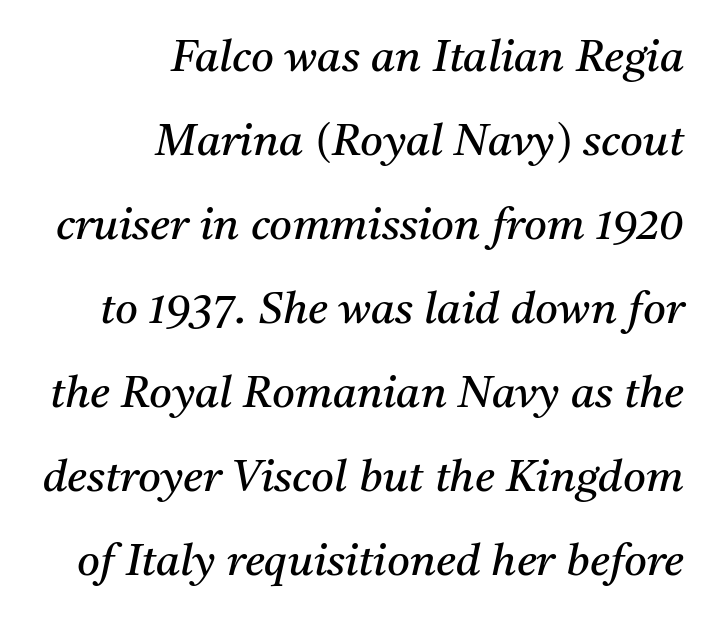
{"serif": "yes", "italic": "yes", "lean": "right", "slant_degrees": 11, "bold": "no", "weight": "regular", "width": "normal", "stroke_contrast": "medium", "x_height": "medium", "monospaced": "no", "underline": "no", "align": "right", "line_spacing": "loose", "line_spacing_ratio": 1.91, "letter_spacing": "normal", "letter_spacing_em": 0.0, "glyph_px": 44}
